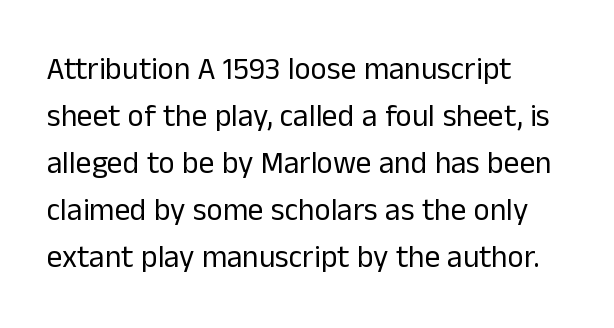
{"serif": "no", "italic": "no", "bold": "no", "weight": "regular", "width": "normal", "stroke_contrast": "low", "x_height": "medium", "monospaced": "no", "underline": "no", "align": "left", "line_spacing": "normal", "line_spacing_ratio": 1.52, "letter_spacing": "normal", "letter_spacing_em": 0.0, "glyph_px": 31}
